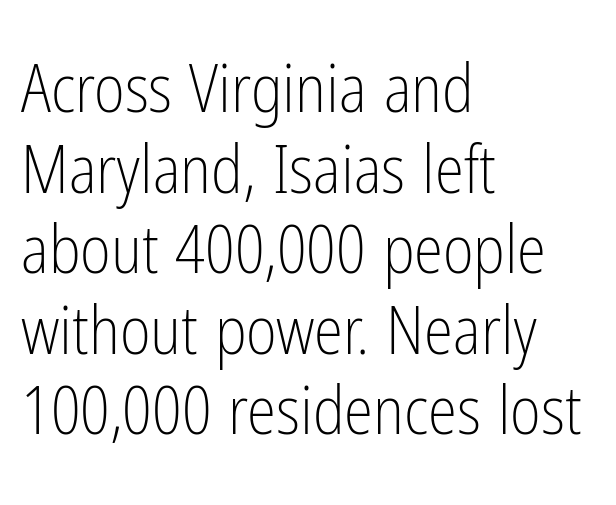
Q: Is the text bold? A: No.
Q: Is the text italic (slanted)? A: No, it is upright.
Q: Is the typeface a serif or a sans-serif typeface? A: Sans-serif.
Q: Is the text underlined? A: No.
Q: How is the paragraph aligned? A: Left-aligned.
Q: Is the spacing between letters normal or unusually wide? A: Normal.
Q: Width (condensed, normal, or wide)? A: Condensed.
Q: Stroke contrast? A: Low.
Q: x-height? A: Medium.
Q: Monospaced? A: No.
